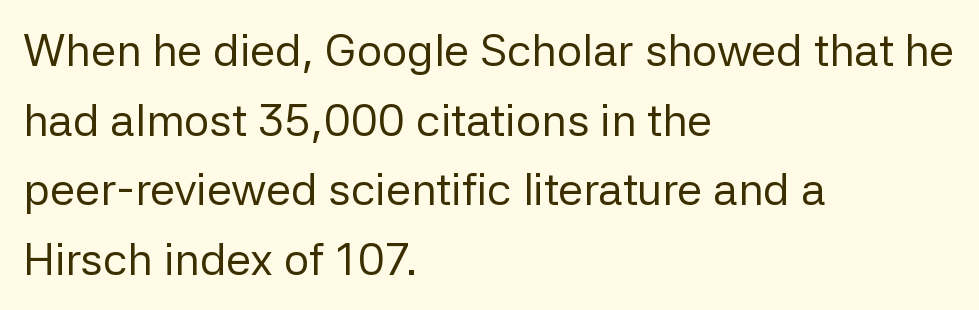
Q: Is the text bold? A: No.
Q: Is the text italic (slanted)? A: No, it is upright.
Q: Is the typeface a serif or a sans-serif typeface? A: Sans-serif.
Q: Is the text underlined? A: No.
Q: How is the paragraph aligned? A: Left-aligned.
Q: Is the spacing between letters normal or unusually wide? A: Normal.
Q: Is the spacing between lines tight, normal or loose? A: Normal.
Q: Width (condensed, normal, or wide)? A: Normal.
Q: Stroke contrast? A: Low.
Q: x-height? A: Medium.
Q: Monospaced? A: No.
